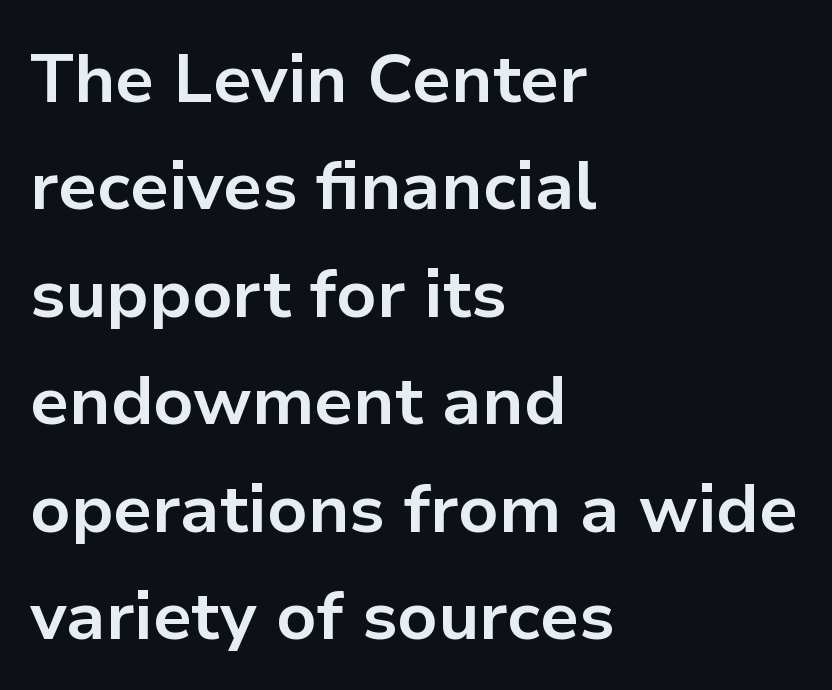
{"serif": "no", "italic": "no", "bold": "yes", "weight": "bold", "width": "normal", "stroke_contrast": "low", "x_height": "medium", "monospaced": "no", "underline": "no", "align": "left", "line_spacing": "normal", "line_spacing_ratio": 1.58, "letter_spacing": "normal", "letter_spacing_em": 0.0, "glyph_px": 68}
